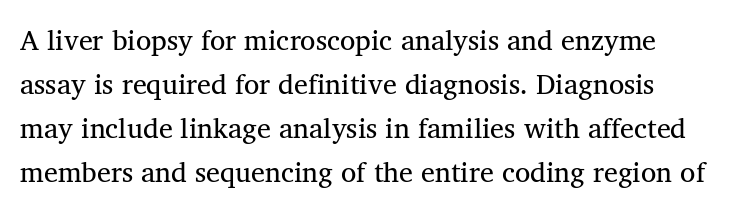
{"serif": "yes", "width": "normal", "stroke_contrast": "medium", "x_height": "medium", "monospaced": "no", "underline": "no", "line_spacing": "normal", "line_spacing_ratio": 1.57, "letter_spacing": "normal", "letter_spacing_em": 0.0, "glyph_px": 28}
